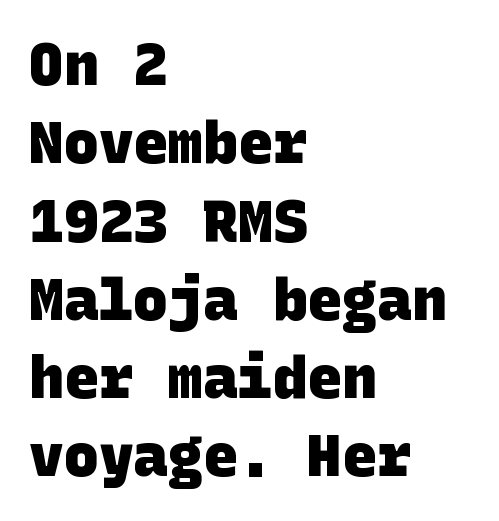
{"serif": "no", "bold": "yes", "weight": "heavy", "width": "normal", "stroke_contrast": "low", "x_height": "large", "underline": "no", "align": "left", "line_spacing": "normal", "line_spacing_ratio": 1.35, "letter_spacing": "normal", "letter_spacing_em": 0.0, "glyph_px": 58}
